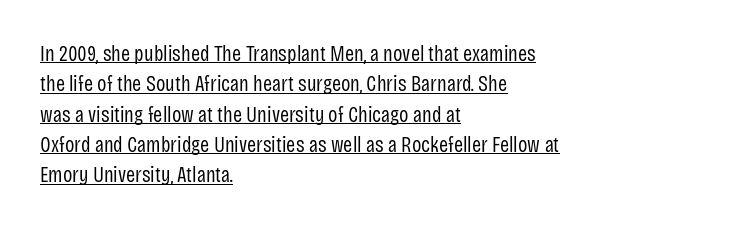
The image shows 22 px text type, upright; set left-aligned, normal line spacing (1.38x), normal letter spacing, underlined.
